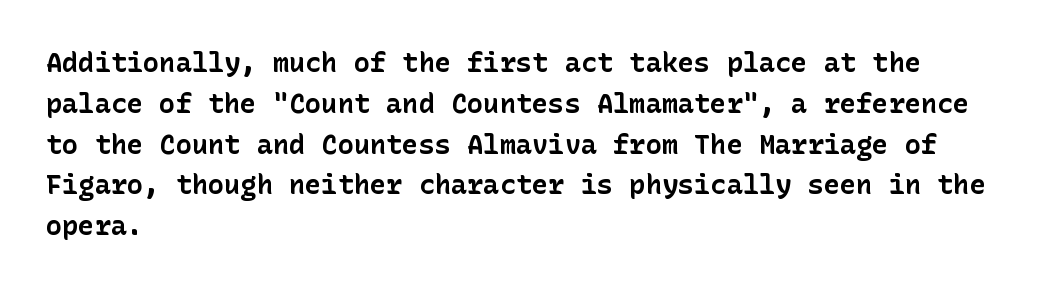
{"italic": "no", "bold": "yes", "underline": "no", "align": "left", "line_spacing": "normal", "line_spacing_ratio": 1.51, "letter_spacing": "normal", "letter_spacing_em": 0.0, "glyph_px": 27}
